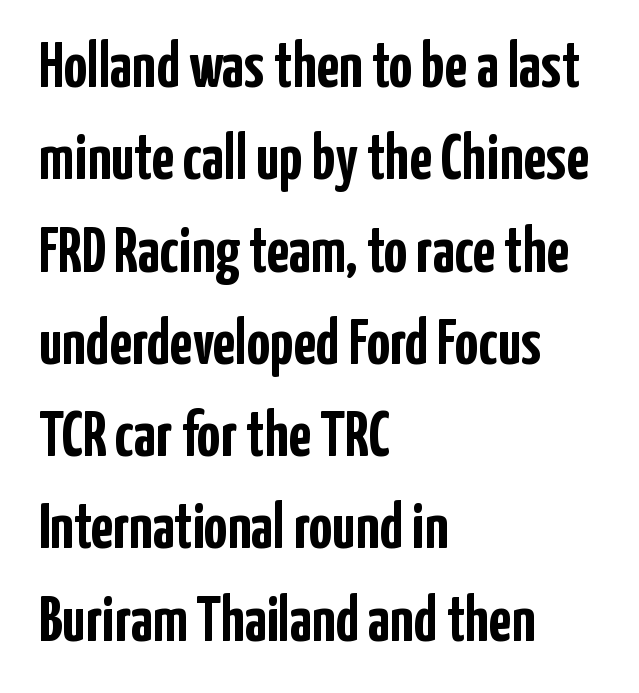
Interline gaps are of average width in this sample. Does the lettering tilt? It doesn't — this is upright. Compared with an ordinary text face, these strokes are far heavier — a full bold. Left-aligned paragraph, ragged on the right. Note the varied advance widths — an 'i' is clearly narrower than an 'm'. Letter spacing: default.
